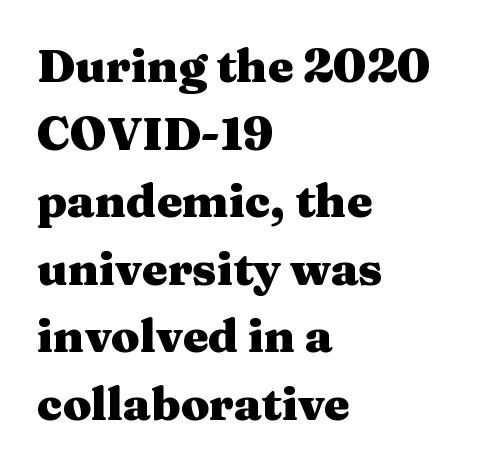
{"serif": "yes", "italic": "no", "bold": "yes", "weight": "heavy", "width": "wide", "stroke_contrast": "medium", "x_height": "medium", "monospaced": "no", "underline": "no", "align": "left", "line_spacing": "normal", "line_spacing_ratio": 1.47, "letter_spacing": "normal", "letter_spacing_em": 0.0, "glyph_px": 46}
